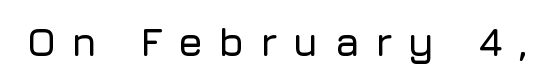
The image shows 40 px sans-serif type, upright; set unusually wide letter spacing (+0.38 em), not underlined; low stroke contrast and a medium x-height.
